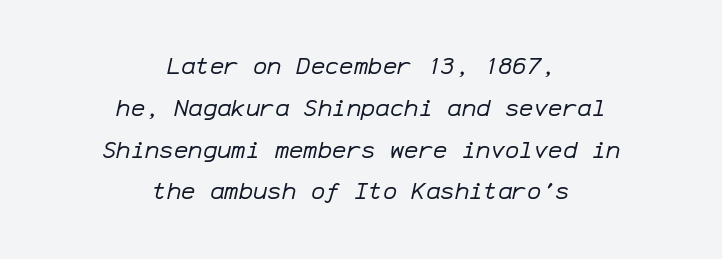
{"italic": "yes", "lean": "right", "slant_degrees": 12, "bold": "no", "underline": "no", "align": "center", "line_spacing_ratio": 1.74, "letter_spacing": "normal", "letter_spacing_em": 0.0, "glyph_px": 24}
